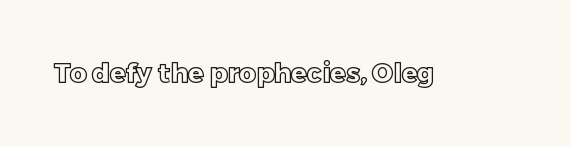
{"italic": "no", "underline": "no", "letter_spacing": "normal", "letter_spacing_em": 0.0, "glyph_px": 26}
